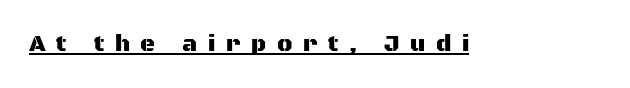
This sample carries an underscore along the baseline area. Does the lettering tilt? It doesn't — this is upright. Caption: expanded tracking, letters set apart.
